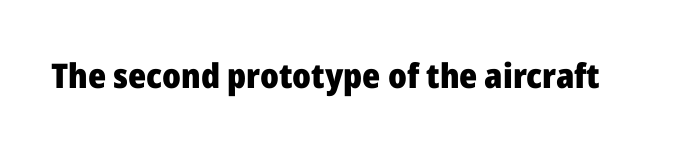
The type sits square on the baseline with zero lean. The face used here has the dense, thick strokes of a bold. Descenders hang freely into open space. The passage shown has conventional tracking throughout. The type family on display is of the sans-serif kind. Think of a printed novel: that variable character pitch is what you see here.
